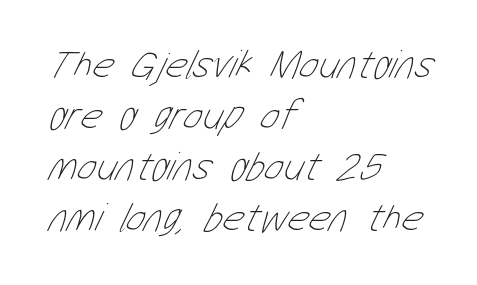
{"bold": "no", "weight": "thin", "width": "condensed", "stroke_contrast": "low", "x_height": "medium", "monospaced": "no", "underline": "no", "align": "left", "line_spacing_ratio": 1.24, "letter_spacing": "normal", "letter_spacing_em": 0.0, "glyph_px": 41}
